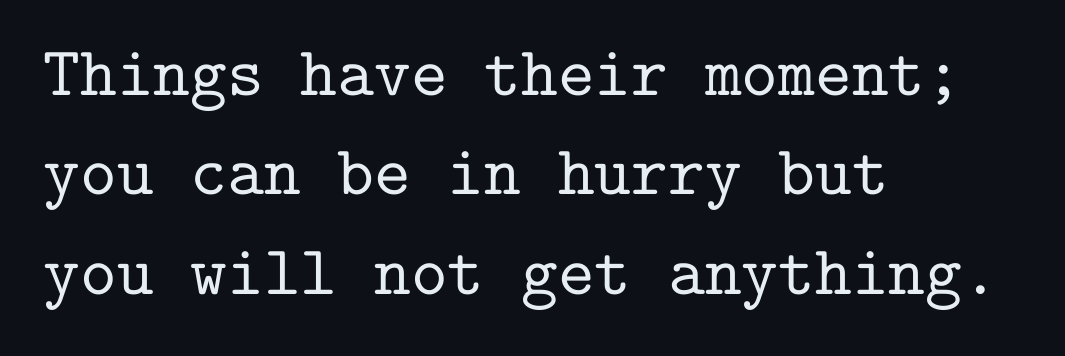
Old-style or modern, the face here clearly has serifs. Unlike italic type, these characters show no tilt at all. Do the characters align in a grid? Yes, the font is monospaced. Short and long lines alike share a common starting point at left.
